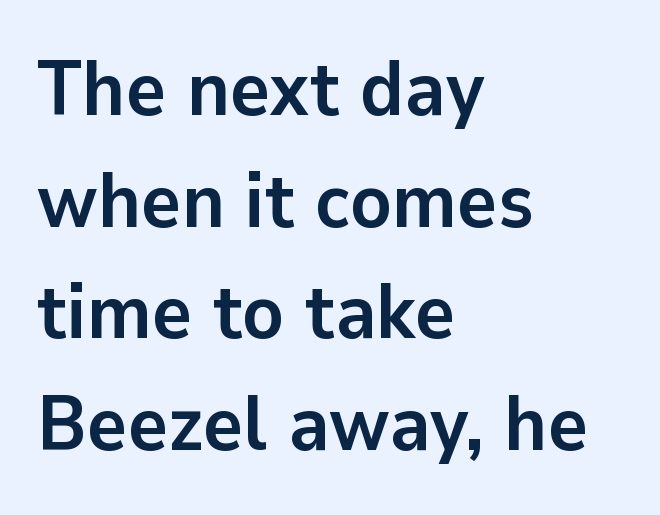
Q: Is the text bold? A: Yes.
Q: Is the text italic (slanted)? A: No, it is upright.
Q: Is the typeface a serif or a sans-serif typeface? A: Sans-serif.
Q: Is the text underlined? A: No.
Q: How is the paragraph aligned? A: Left-aligned.
Q: Is the spacing between letters normal or unusually wide? A: Normal.
Q: Is the spacing between lines tight, normal or loose? A: Normal.
Q: Width (condensed, normal, or wide)? A: Normal.
Q: Stroke contrast? A: Low.
Q: x-height? A: Medium.
Q: Monospaced? A: No.
